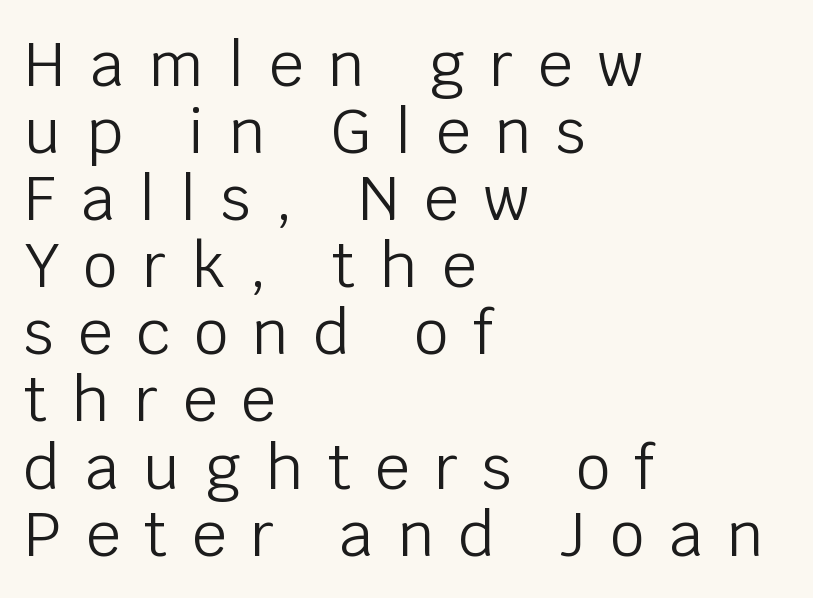
The image shows 61 px light sans-serif type, upright; set left-aligned, tight line spacing (1.1x), unusually wide letter spacing (+0.4 em), not underlined; low stroke contrast and a large x-height.
